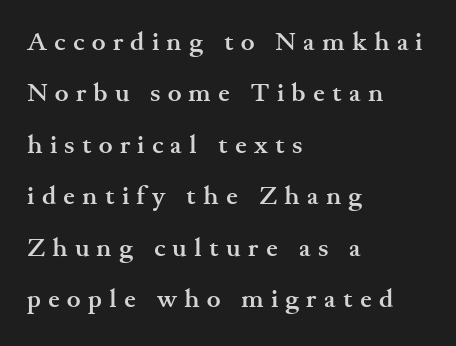
Upright lettering throughout. Words float on clear page, feet unadorned. Teacher's note: observe the even left margin — that is flush-left alignment. Reading down the column, the eye jumps a long way to each next line. The strokes are fattened all the way to bold. Loose tracking; the words dissolve into strings of separated letters.
